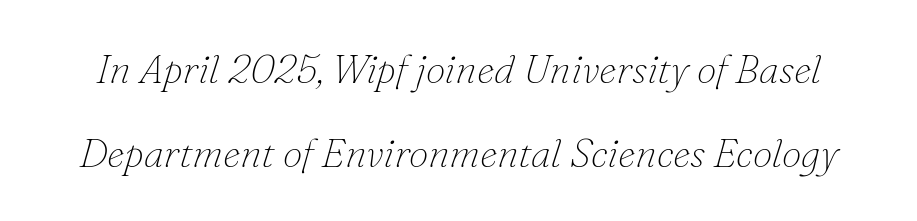
Looking at the ascenders, they clearly lean. A great deal of white space separates one row of letters from the next. Glance below the letters and you will spot only blank space. Stroke mass is kept to a normal reading level or below. The letters carry serifs — small finishing strokes at the ends of their stems. Here the designer chose a conventional face with non-uniform glyph widths.
